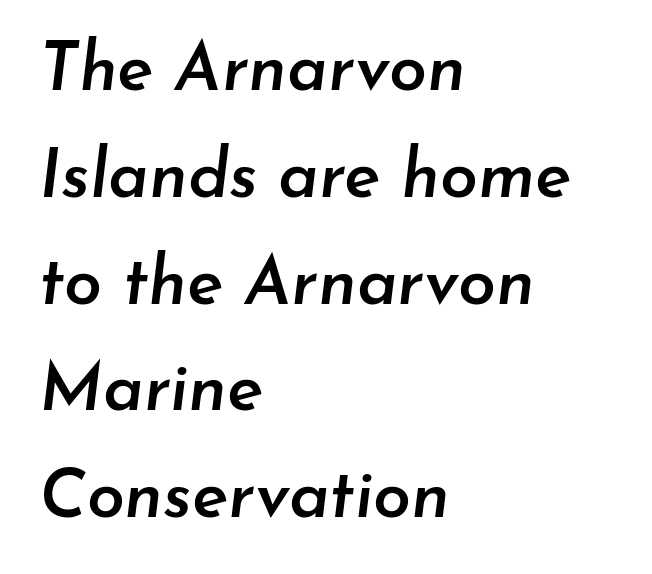
Q: Is the text bold? A: Semi-bold.
Q: Is the text italic (slanted)? A: Yes, it leans right by about 7 degrees.
Q: Is the text underlined? A: No.
Q: How is the paragraph aligned? A: Left-aligned.
Q: Is the spacing between letters normal or unusually wide? A: Normal.
Q: Is the spacing between lines tight, normal or loose? A: Normal.
Q: Width (condensed, normal, or wide)? A: Normal.
Q: Stroke contrast? A: Low.
Q: x-height? A: Small.
Q: Monospaced? A: No.
